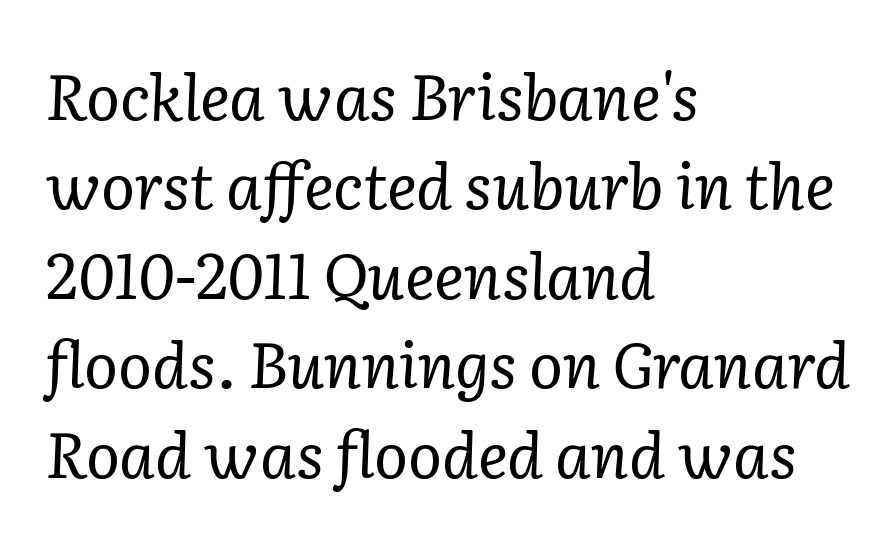
{"serif": "yes", "italic": "yes", "lean": "right", "slant_degrees": 2, "bold": "no", "weight": "regular", "width": "normal", "stroke_contrast": "low", "x_height": "medium", "monospaced": "no", "underline": "no", "align": "left", "line_spacing": "normal", "line_spacing_ratio": 1.42, "letter_spacing": "normal", "letter_spacing_em": 0.0, "glyph_px": 63}
